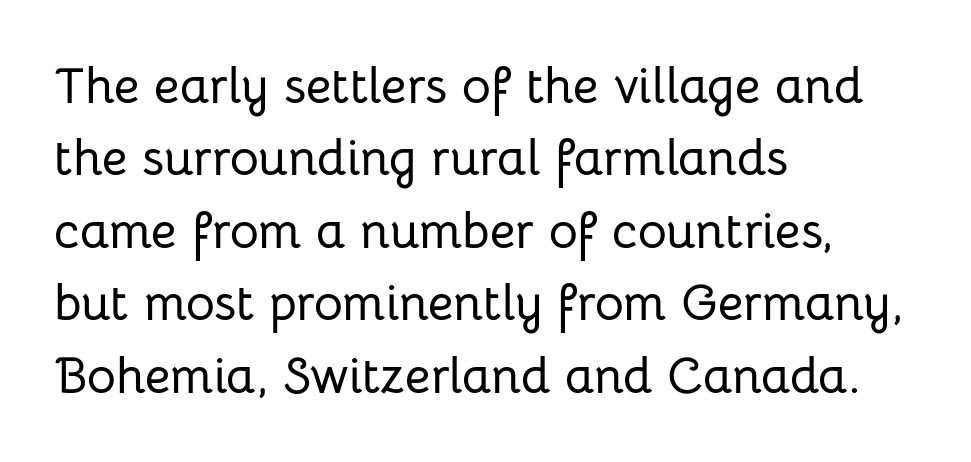
Q: Is the text italic (slanted)? A: No, it is upright.
Q: Is the typeface a serif or a sans-serif typeface? A: Sans-serif.
Q: Is the text underlined? A: No.
Q: How is the paragraph aligned? A: Left-aligned.
Q: Is the spacing between letters normal or unusually wide? A: Normal.
Q: Is the spacing between lines tight, normal or loose? A: Normal.
Q: Width (condensed, normal, or wide)? A: Normal.
Q: Stroke contrast? A: Low.
Q: x-height? A: Medium.
Q: Monospaced? A: No.
